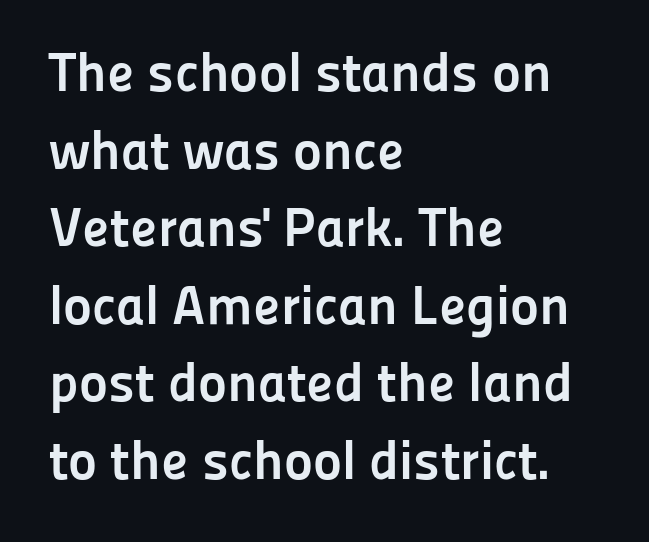
Q: Is the text bold? A: Yes.
Q: Is the text italic (slanted)? A: No, it is upright.
Q: Is the typeface a serif or a sans-serif typeface? A: Sans-serif.
Q: Is the text underlined? A: No.
Q: How is the paragraph aligned? A: Left-aligned.
Q: Is the spacing between letters normal or unusually wide? A: Normal.
Q: Is the spacing between lines tight, normal or loose? A: Normal.
Q: Width (condensed, normal, or wide)? A: Normal.
Q: Stroke contrast? A: Low.
Q: x-height? A: Medium.
Q: Monospaced? A: No.
